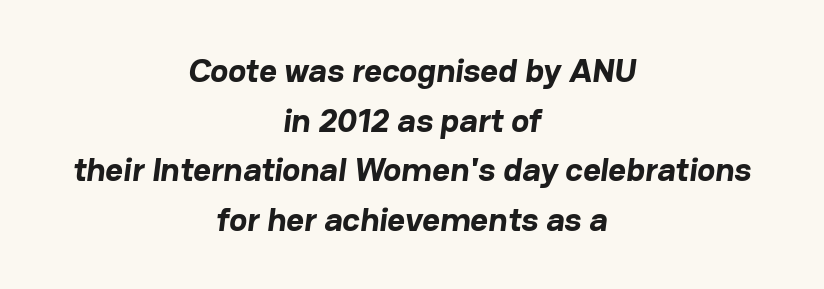
{"serif": "no", "bold": "yes", "weight": "bold", "width": "normal", "stroke_contrast": "low", "x_height": "medium", "monospaced": "no", "underline": "no", "align": "center", "line_spacing": "normal", "line_spacing_ratio": 1.46, "letter_spacing": "normal", "letter_spacing_em": 0.0, "glyph_px": 34}
